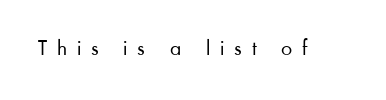
Caption: face not bold, strokes unweighted. Every character sits straight up, as roman type does. Letter spacing: wide. Nobody drew a line under any word here.
